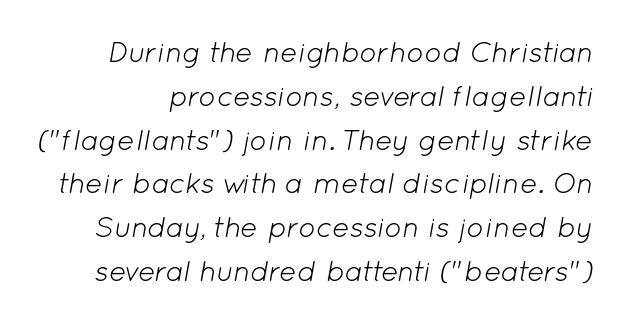
{"italic": "yes", "lean": "right", "slant_degrees": 12, "bold": "no", "weight": "light", "width": "normal", "stroke_contrast": "low", "x_height": "medium", "monospaced": "no", "underline": "no", "line_spacing": "normal", "line_spacing_ratio": 1.51, "letter_spacing": "normal", "letter_spacing_em": 0.0, "glyph_px": 29}
